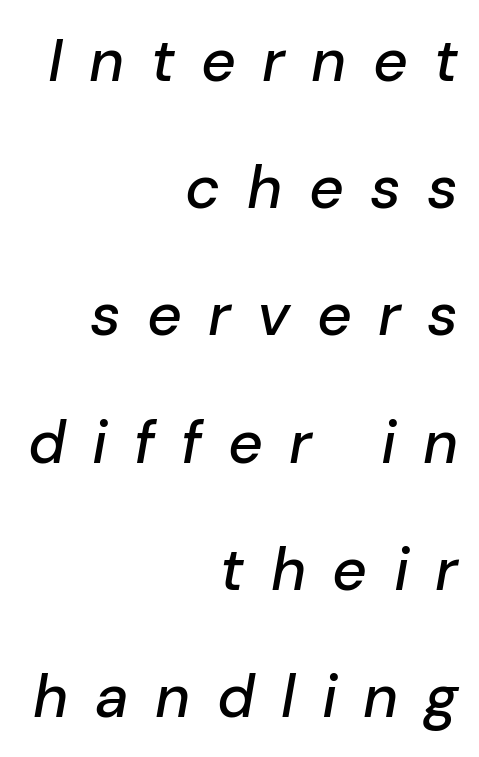
Whoever set this chose breathing room over compactness in the vertical rhythm. Does the copy run flush right? Yes — the right margin is perfectly even. Look at the tracking — it's clearly loosened, letters drifting apart. Characters are canted at an angle relative to the baseline's perpendicular. Any mark beneath the type? The region is blank.
